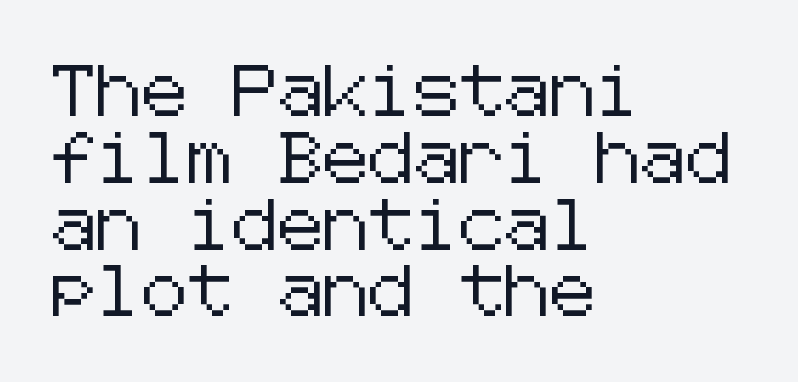
The image shows 51 px sans-serif type, upright; set left-aligned, normal line spacing (1.31x), normal letter spacing, not underlined; low stroke contrast and a medium x-height.
